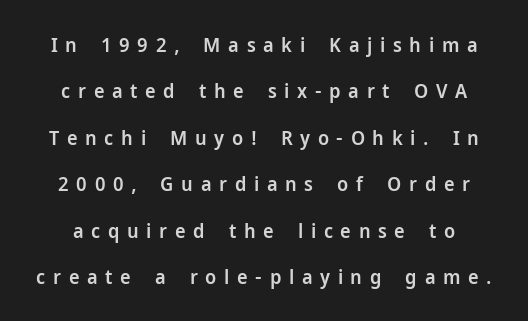
{"italic": "no", "bold": "semi", "underline": "no", "line_spacing": "loose", "line_spacing_ratio": 2.32, "letter_spacing": "wide", "letter_spacing_em": 0.38, "glyph_px": 20}
